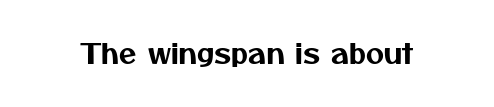
The image shows 28 px sans-serif type; set normal letter spacing, not underlined; medium stroke contrast and a medium x-height.
